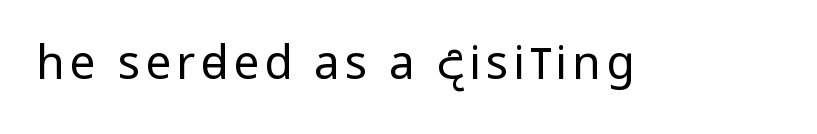
{"serif": "no", "italic": "no", "bold": "no", "weight": "regular", "width": "condensed", "stroke_contrast": "low", "x_height": "large", "monospaced": "no", "underline": "no", "glyph_px": 46}
